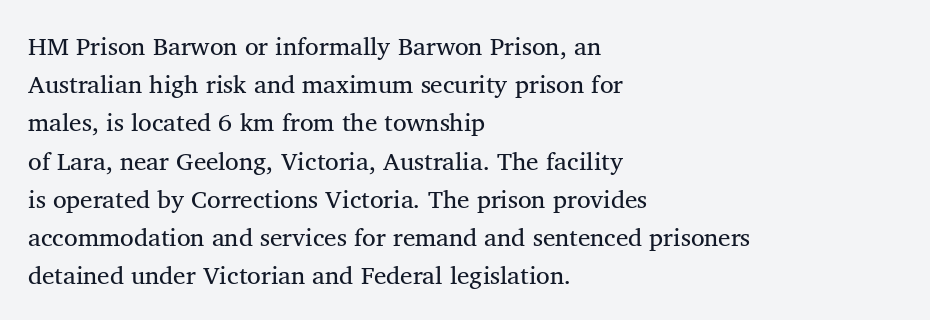
Q: Is the text bold? A: No.
Q: Is the text italic (slanted)? A: No, it is upright.
Q: Is the text underlined? A: No.
Q: How is the paragraph aligned? A: Left-aligned.
Q: Is the spacing between letters normal or unusually wide? A: Normal.
Q: Is the spacing between lines tight, normal or loose? A: Normal.
